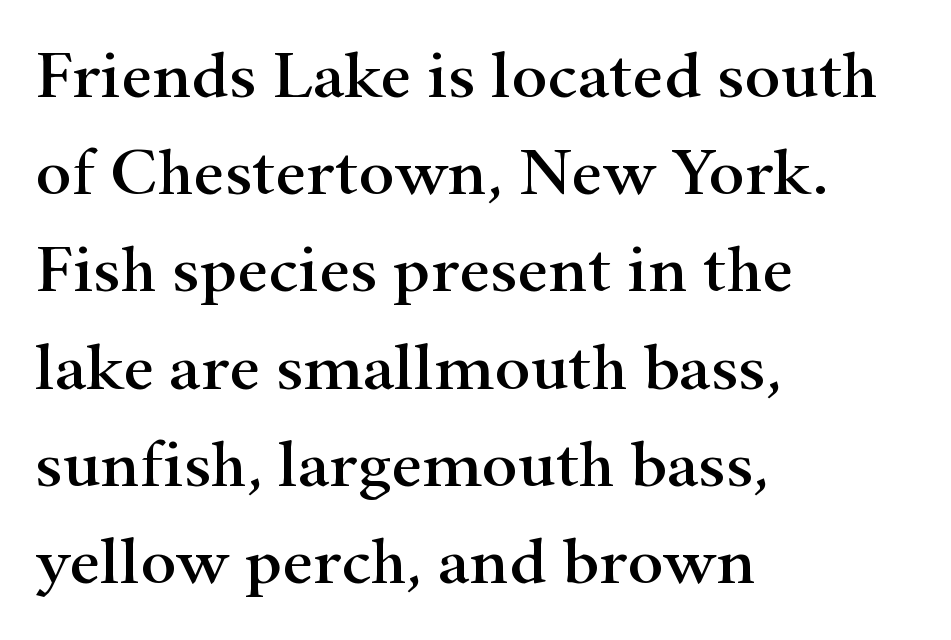
{"serif": "yes", "italic": "no", "width": "wide", "stroke_contrast": "high", "x_height": "small", "monospaced": "no", "underline": "no", "align": "left", "line_spacing": "normal", "line_spacing_ratio": 1.43, "letter_spacing": "normal", "letter_spacing_em": 0.0, "glyph_px": 68}
